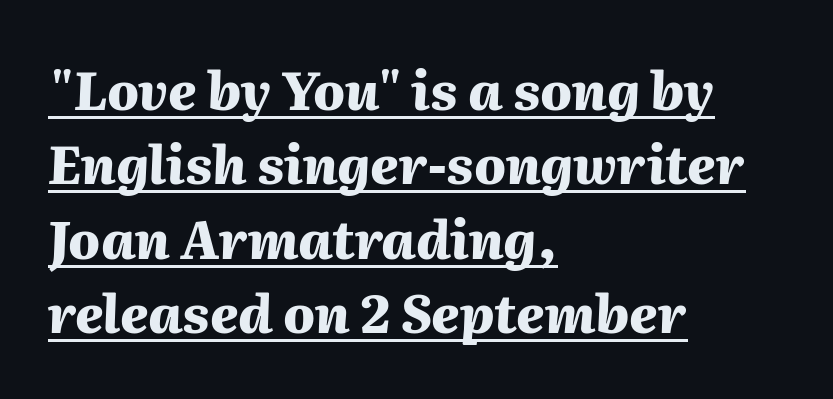
{"italic": "yes", "lean": "right", "slant_degrees": 2, "bold": "yes", "weight": "heavy", "width": "normal", "stroke_contrast": "medium", "x_height": "medium", "monospaced": "no", "underline": "yes", "align": "left", "line_spacing": "normal", "line_spacing_ratio": 1.43, "letter_spacing": "normal", "letter_spacing_em": 0.0, "glyph_px": 52}
